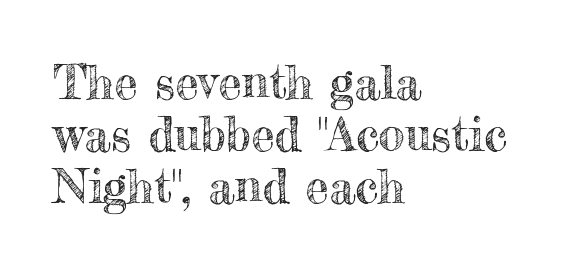
Q: Is the text italic (slanted)? A: No, it is upright.
Q: Is the text underlined? A: No.
Q: How is the paragraph aligned? A: Left-aligned.
Q: Is the spacing between letters normal or unusually wide? A: Normal.
Q: Is the spacing between lines tight, normal or loose? A: Tight.
Q: Width (condensed, normal, or wide)? A: Normal.
Q: x-height? A: Small.
Q: Monospaced? A: No.
